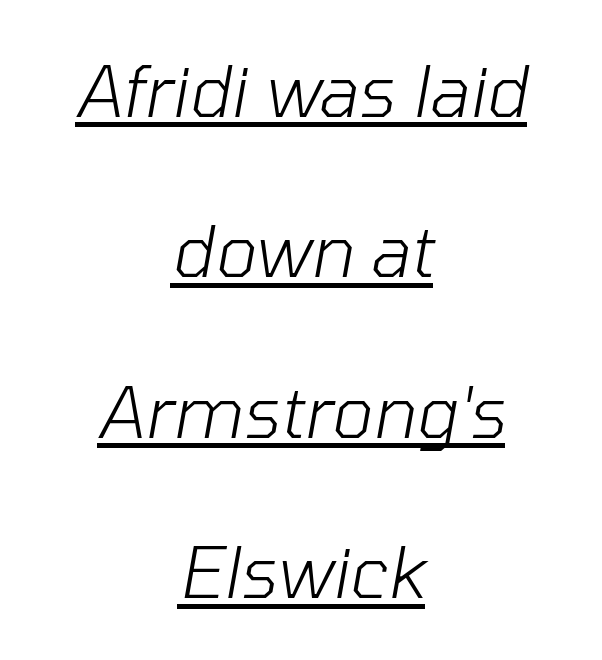
Q: Is the text bold? A: No.
Q: Is the text italic (slanted)? A: Yes, it leans right by about 10 degrees.
Q: Is the text underlined? A: Yes.
Q: How is the paragraph aligned? A: Centered.
Q: Is the spacing between letters normal or unusually wide? A: Normal.
Q: Is the spacing between lines tight, normal or loose? A: Loose.
Q: Width (condensed, normal, or wide)? A: Normal.
Q: Stroke contrast? A: Low.
Q: x-height? A: Medium.
Q: Monospaced? A: No.
